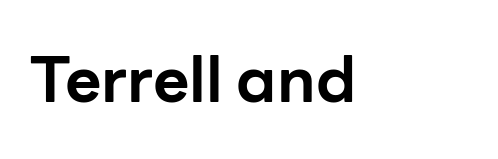
Q: Is the text bold? A: Yes.
Q: Is the text italic (slanted)? A: No, it is upright.
Q: Is the typeface a serif or a sans-serif typeface? A: Sans-serif.
Q: Is the text underlined? A: No.
Q: How is the paragraph aligned? A: Left-aligned.
Q: Is the spacing between letters normal or unusually wide? A: Normal.
Q: Width (condensed, normal, or wide)? A: Normal.
Q: Stroke contrast? A: Low.
Q: x-height? A: Medium.
Q: Monospaced? A: No.
